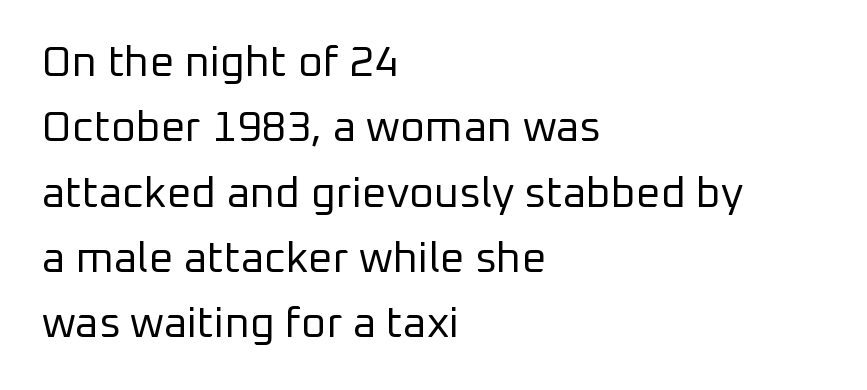
Q: Is the text bold? A: No.
Q: Is the text italic (slanted)? A: No, it is upright.
Q: Is the typeface a serif or a sans-serif typeface? A: Sans-serif.
Q: Is the text underlined? A: No.
Q: How is the paragraph aligned? A: Left-aligned.
Q: Is the spacing between letters normal or unusually wide? A: Normal.
Q: Is the spacing between lines tight, normal or loose? A: Normal.
Q: Width (condensed, normal, or wide)? A: Normal.
Q: Stroke contrast? A: Low.
Q: x-height? A: Medium.
Q: Monospaced? A: No.
